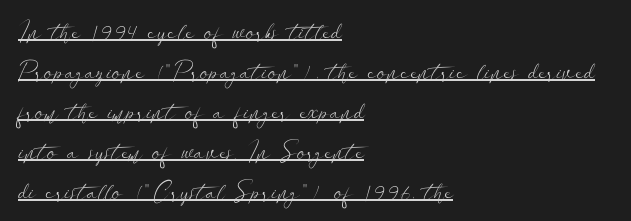
Q: Is the text bold? A: No.
Q: Is the text italic (slanted)? A: Yes.
Q: Is the text underlined? A: Yes.
Q: How is the paragraph aligned? A: Left-aligned.
Q: Is the spacing between letters normal or unusually wide? A: Normal.
Q: Is the spacing between lines tight, normal or loose? A: Normal.
